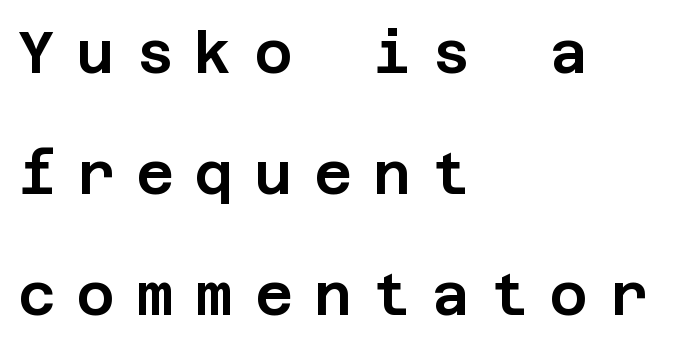
The lettering holds an erect, upright posture throughout. The zone under the glyphs is completely vacant. The lines are quadded left. The lines are spread far apart with generous leading. The type family on display is of the sans-serif kind.
